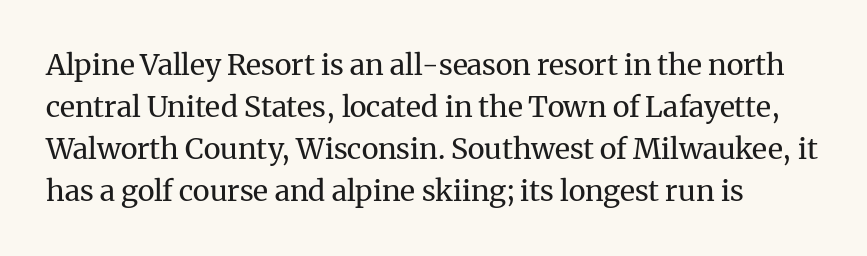
On a weight scale, this lands at 450 or below. Compared with typical paragraphs, the rows here are spaced about the same. To sum up the face: it has serifs. The foot of each line stays bare and open. In terms of letterspacing, this is plain default setting.
